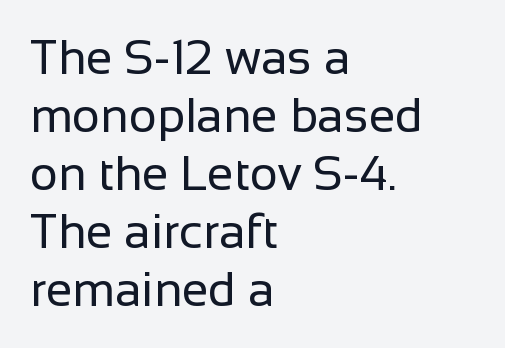
Q: Is the text bold? A: No.
Q: Is the text italic (slanted)? A: No, it is upright.
Q: Is the typeface a serif or a sans-serif typeface? A: Sans-serif.
Q: Is the text underlined? A: No.
Q: How is the paragraph aligned? A: Left-aligned.
Q: Is the spacing between letters normal or unusually wide? A: Normal.
Q: Width (condensed, normal, or wide)? A: Normal.
Q: Stroke contrast? A: Low.
Q: x-height? A: Medium.
Q: Monospaced? A: No.
